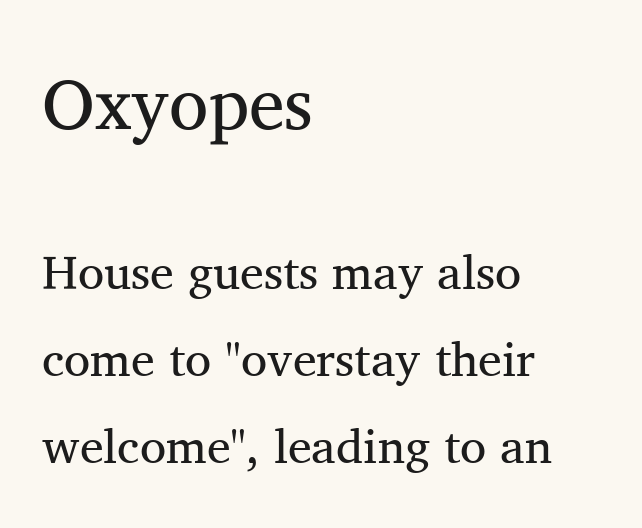
Q: Is the text bold? A: No.
Q: Is the text italic (slanted)? A: No, it is upright.
Q: Is the typeface a serif or a sans-serif typeface? A: Serif.
Q: Is the text underlined? A: No.
Q: How is the paragraph aligned? A: Left-aligned.
Q: Is the spacing between letters normal or unusually wide? A: Normal.
Q: Which block of text is set in a larger size, the first (top) or the second (bottom)? A: The first (top) one.
Q: Width (condensed, normal, or wide)? A: Normal.
Q: Stroke contrast? A: Medium.
Q: x-height? A: Medium.
Q: Monospaced? A: No.
